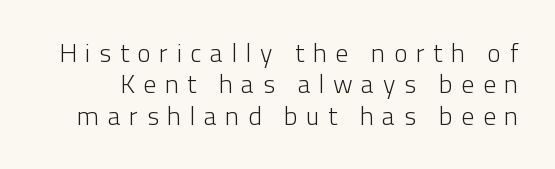
{"italic": "no", "bold": "no", "underline": "no", "line_spacing_ratio": 1.21, "letter_spacing": "wide", "letter_spacing_em": 0.33, "glyph_px": 26}
